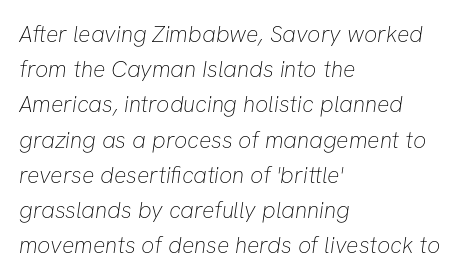
Q: Is the text bold? A: No.
Q: Is the text underlined? A: No.
Q: How is the paragraph aligned? A: Left-aligned.
Q: Is the spacing between letters normal or unusually wide? A: Normal.
Q: Is the spacing between lines tight, normal or loose? A: Normal.
